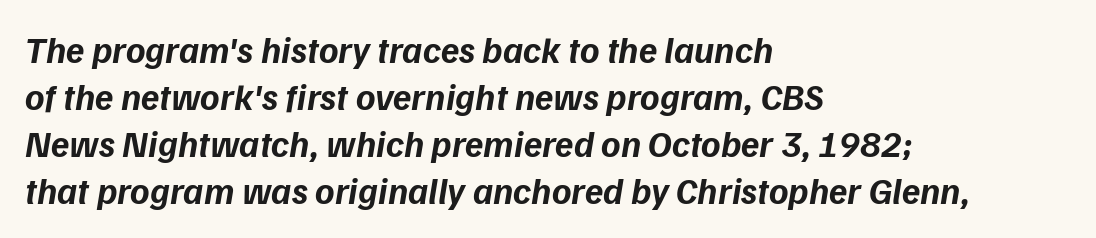
{"italic": "yes", "lean": "right", "slant_degrees": 9, "bold": "yes", "weight": "bold", "width": "normal", "stroke_contrast": "low", "x_height": "medium", "monospaced": "no", "underline": "no", "align": "left", "line_spacing": "normal", "line_spacing_ratio": 1.27, "letter_spacing": "normal", "letter_spacing_em": 0.0, "glyph_px": 37}
